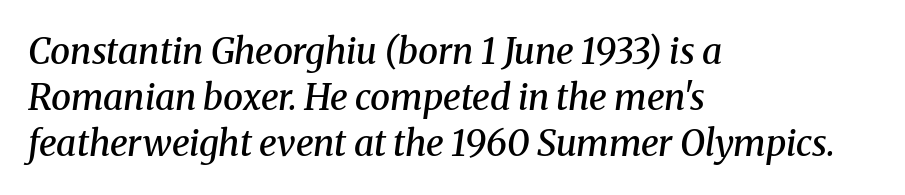
Lines of text with bare space underneath. What kind of face is this? One with serifs. Glyph-to-glyph distance matches everyday printed text. These lines are rendered in a variable-pitch font. These lines were composed using italics.
